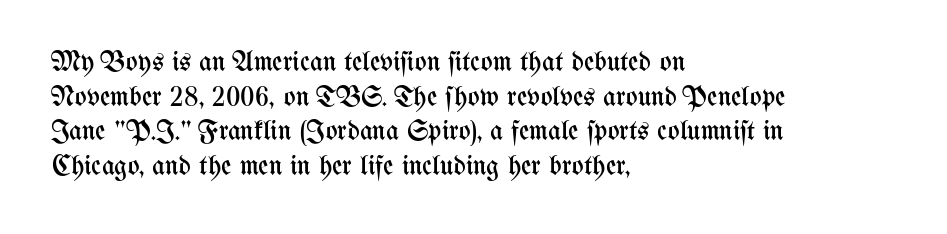
{"italic": "no", "bold": "no", "weight": "regular", "width": "condensed", "stroke_contrast": "medium", "x_height": "medium", "monospaced": "no", "underline": "no", "align": "left", "line_spacing_ratio": 1.24, "letter_spacing": "normal", "letter_spacing_em": 0.0, "glyph_px": 28}
